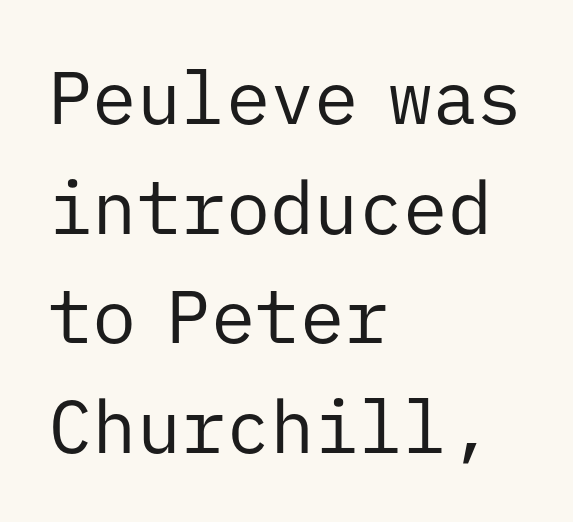
The face used here is rendered with its standard letterfit. Leftover space on each line is placed entirely after the last word. Each letter, wide or thin by design, is forced into the same width here. A typesetter would mark this as roman, not italic.
